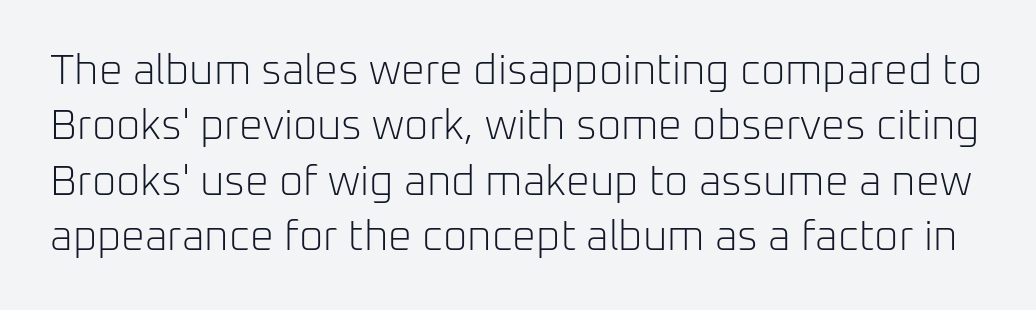
Q: Is the text bold? A: No.
Q: Is the text italic (slanted)? A: No, it is upright.
Q: Is the typeface a serif or a sans-serif typeface? A: Sans-serif.
Q: Is the text underlined? A: No.
Q: Is the spacing between letters normal or unusually wide? A: Normal.
Q: Is the spacing between lines tight, normal or loose? A: Normal.
Q: Width (condensed, normal, or wide)? A: Normal.
Q: Stroke contrast? A: Low.
Q: x-height? A: Medium.
Q: Monospaced? A: No.
